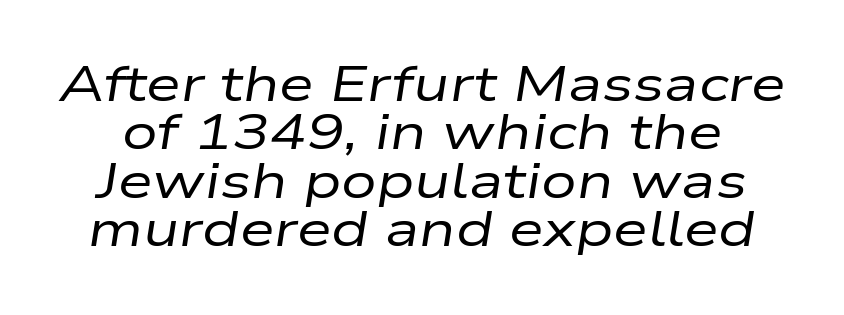
{"italic": "yes", "lean": "right", "slant_degrees": 9, "bold": "no", "weight": "regular", "width": "wide", "stroke_contrast": "low", "x_height": "medium", "monospaced": "no", "underline": "no", "line_spacing": "tight", "line_spacing_ratio": 0.97, "letter_spacing": "normal", "letter_spacing_em": 0.0, "glyph_px": 50}
